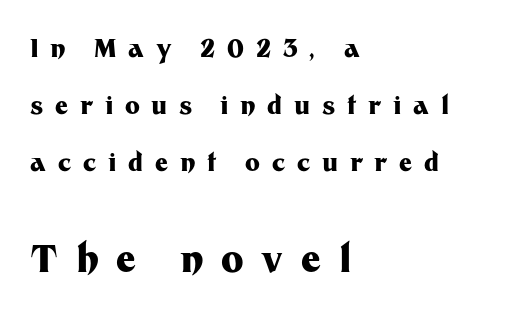
The rag falls on the right side of this text block. Weight check: bold — yes, fully. A typesetter would label this face a sans. The specimen reads as upright at a glance. Is this a fixed-width face? No — the glyphs have proportional, varying widths.
